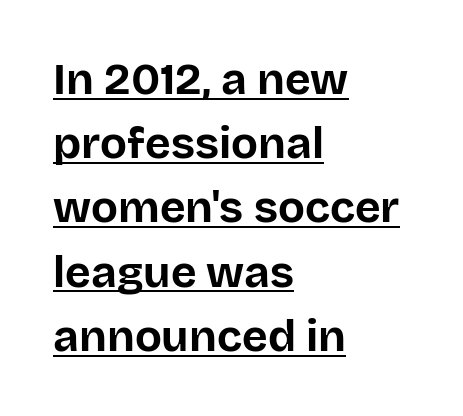
Does the copy run flush right? No — it runs flush left. Varying glyph widths throughout — classic text-font behaviour. Tracking here is standard; glyphs follow each other at the usual distance. Somebody hit Ctrl+U on this one — the words are underlined. The lettering holds an erect, upright posture throughout. In terms of letterform style, serifs are entirely absent.
